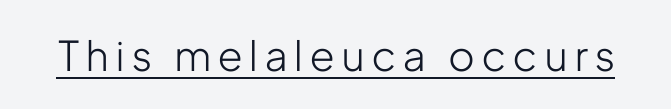
Vertical strokes here are truly vertical. Counters stay open thanks to moderate or lighter strokes. This rendering employs a face without finishing strokes, i.e., a sans-serif. You could not count columns in this text — the font is proportionally spaced.
